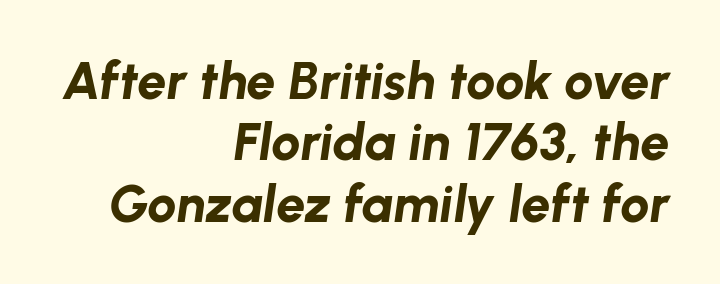
{"italic": "yes", "lean": "right", "slant_degrees": 8, "bold": "yes", "weight": "bold", "width": "normal", "stroke_contrast": "low", "x_height": "medium", "monospaced": "no", "underline": "no", "align": "right", "line_spacing_ratio": 1.18, "letter_spacing": "normal", "letter_spacing_em": 0.0, "glyph_px": 52}
